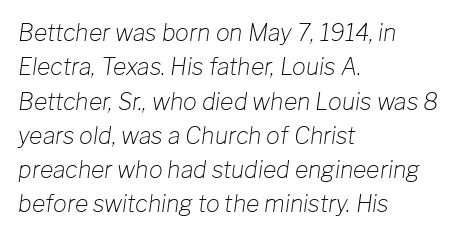
Weight: not bold — regular or lighter. The face used here has a pronounced slope to its letters. Words appear dense and cohesive because spacing is normal. The leading is moderate, giving the passage an even texture. These lines are set flush left with a ragged right edge.
